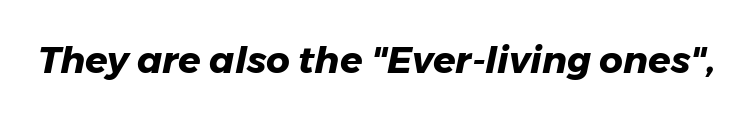
{"italic": "yes", "lean": "right", "slant_degrees": 11, "bold": "yes", "weight": "heavy", "width": "normal", "stroke_contrast": "low", "x_height": "medium", "monospaced": "no", "underline": "no", "letter_spacing": "normal", "letter_spacing_em": 0.0, "glyph_px": 37}
